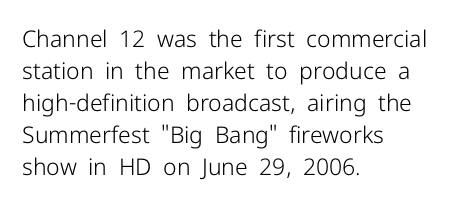
The image shows 23 px text type, upright; set left-aligned, normal line spacing (1.39x), normal letter spacing, not underlined.
